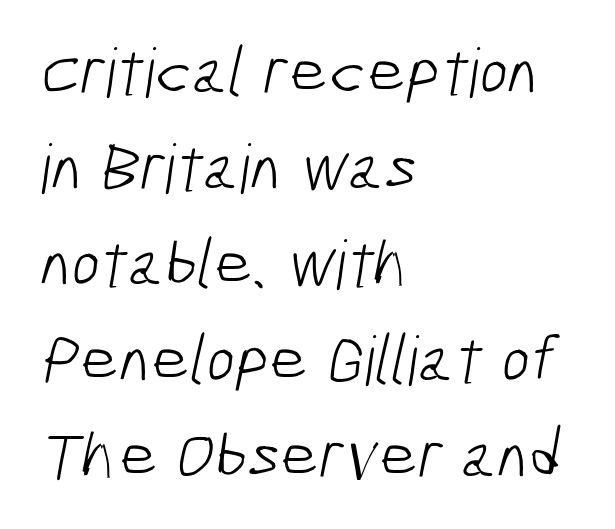
{"serif": "no", "bold": "no", "weight": "light", "width": "condensed", "stroke_contrast": "low", "x_height": "medium", "monospaced": "no", "underline": "no", "align": "left", "line_spacing": "normal", "line_spacing_ratio": 1.41, "letter_spacing": "normal", "letter_spacing_em": 0.0, "glyph_px": 68}
